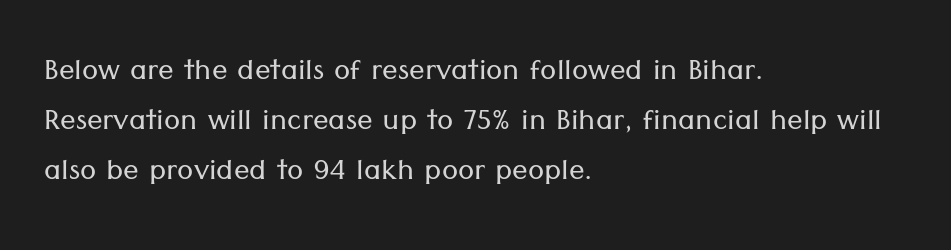
Q: Is the text bold? A: No.
Q: Is the text italic (slanted)? A: No, it is upright.
Q: Is the typeface a serif or a sans-serif typeface? A: Sans-serif.
Q: Is the text underlined? A: No.
Q: How is the paragraph aligned? A: Left-aligned.
Q: Is the spacing between letters normal or unusually wide? A: Normal.
Q: Is the spacing between lines tight, normal or loose? A: Normal.
Q: Width (condensed, normal, or wide)? A: Normal.
Q: Stroke contrast? A: Low.
Q: x-height? A: Medium.
Q: Monospaced? A: No.
